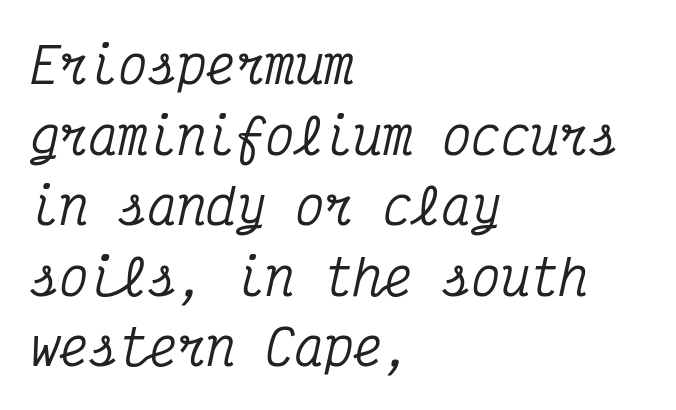
This is serif lettering, the kind often seen in printed books. Descenders hang freely into open space. Default kerning and tracking; the words read as compact shapes. All the whitespace from short lines collects on the right. Baseline-to-baseline distance is the conventional proportion of letter height. The rendering applies a slant to the glyphs.
